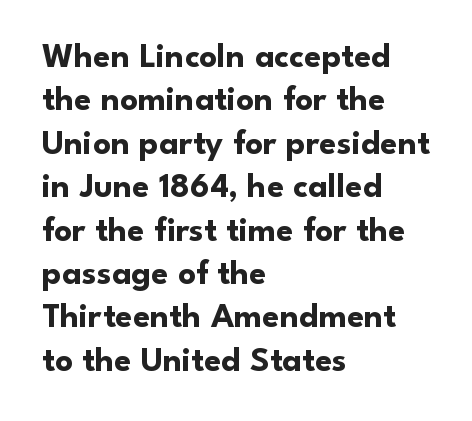
{"serif": "no", "italic": "no", "bold": "yes", "weight": "bold", "width": "normal", "stroke_contrast": "low", "x_height": "small", "monospaced": "no", "underline": "no", "align": "left", "line_spacing_ratio": 1.24, "letter_spacing": "normal", "letter_spacing_em": 0.0, "glyph_px": 35}
